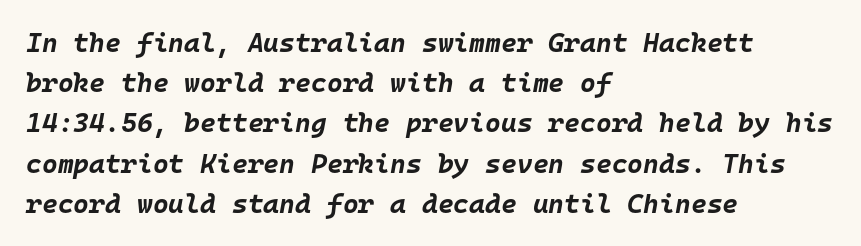
Descenders are the only things crossing below the line. The compositor pushed each line to the left boundary. Normally led — the rows are evenly, conventionally spaced. What weight is shown? A full bold with thick strokes. Characters follow at the spacing the type designer built in. Does the lettering tilt? It does — this is italic.
